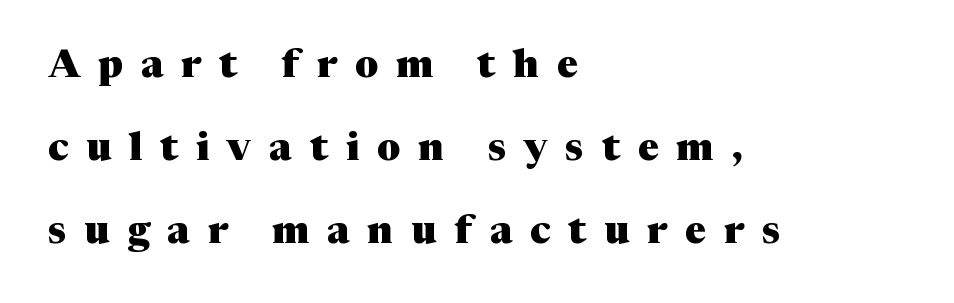
{"serif": "yes", "italic": "no", "bold": "yes", "weight": "heavy", "width": "normal", "stroke_contrast": "medium", "x_height": "medium", "monospaced": "no", "underline": "no", "align": "left", "line_spacing": "loose", "line_spacing_ratio": 2.13, "letter_spacing": "wide", "letter_spacing_em": 0.46, "glyph_px": 39}
